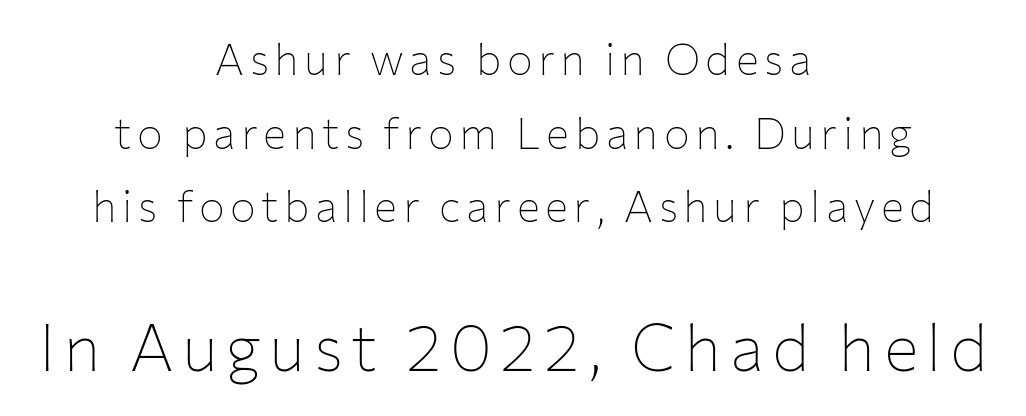
{"serif": "no", "italic": "no", "bold": "no", "weight": "thin", "width": "normal", "stroke_contrast": "low", "x_height": "medium", "monospaced": "no", "underline": "no", "align": "center", "line_spacing_ratio": 1.71, "larger_block": "second", "size_ratio": 1.51, "glyph_px": 65}
